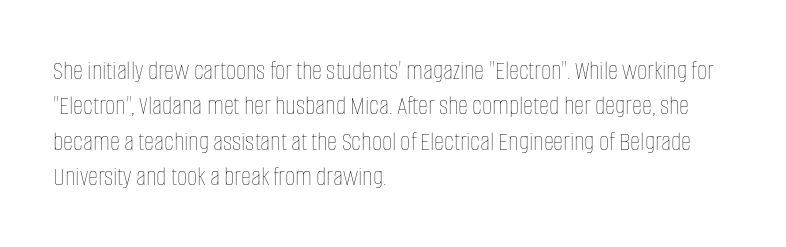
This sample is left-justified, so line endings fall wherever the words run out. The rendering uses a moderate line-height, typical for paragraphs. The face used here is proportionally spaced, like ordinary book or web type. You can tell it's not italic because the verticals are truly vertical. Stems here are at most as thick as an everyday book face.
